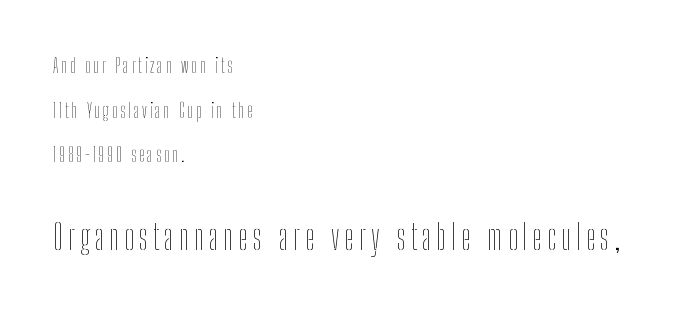
Q: Is the text bold? A: No.
Q: Is the text italic (slanted)? A: No, it is upright.
Q: Is the text underlined? A: No.
Q: How is the paragraph aligned? A: Left-aligned.
Q: Is the spacing between lines tight, normal or loose? A: Loose.
Q: Which block of text is set in a larger size, the first (top) or the second (bottom)? A: The second (bottom) one.
Q: Width (condensed, normal, or wide)? A: Condensed.
Q: Stroke contrast? A: Low.
Q: x-height? A: Medium.
Q: Monospaced? A: No.
